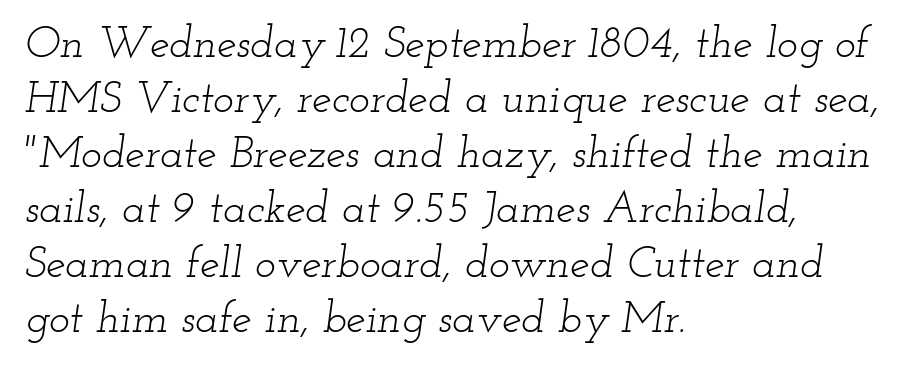
The image shows 44 px light, wide serif type, italic (leaning right); set left-aligned, normal line spacing (1.25x), normal letter spacing, not underlined; low stroke contrast and a small x-height.
